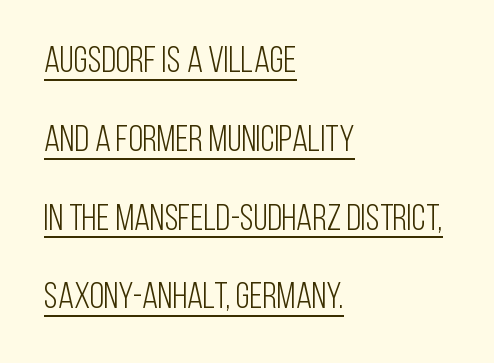
Vertical strokes here are truly vertical. Typeset ragged right — the left edge is the straight one. The space between consecutive lines is lavish. The words here are underlined. The rendering keeps characters at their native spacing. Here the designer chose a conventional face with non-uniform glyph widths.
